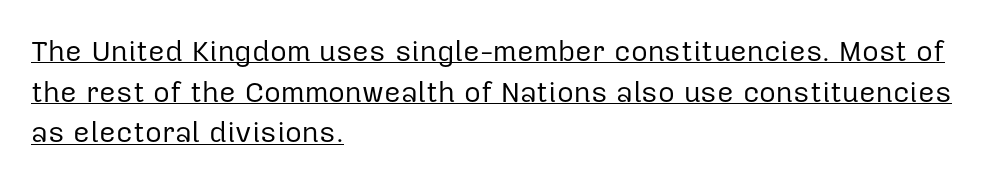
The image shows 29 px regular-weight sans-serif type, upright; set left-aligned, normal line spacing (1.4x), normal letter spacing, underlined; low stroke contrast and a medium x-height.
